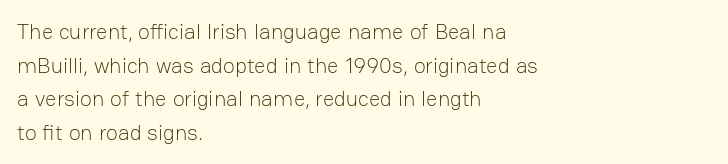
The image shows 22 px text type, upright; set left-aligned, normal line spacing (1.53x), normal letter spacing, not underlined.
